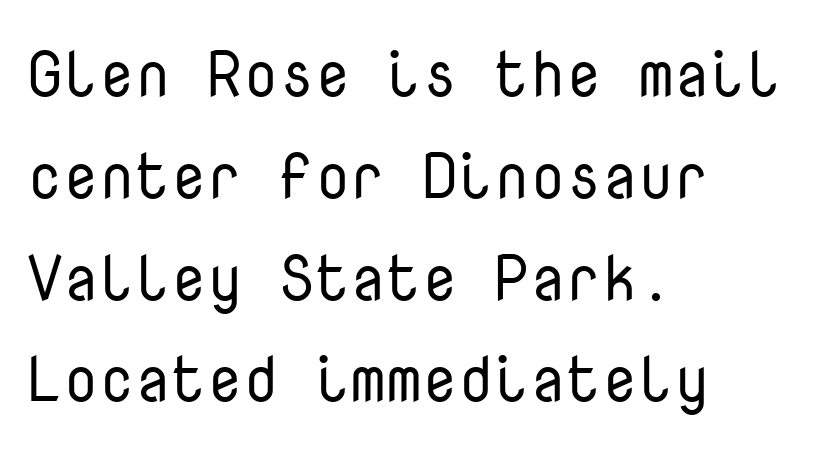
Q: Is the text bold? A: No.
Q: Is the text italic (slanted)? A: No, it is upright.
Q: Is the typeface a serif or a sans-serif typeface? A: Sans-serif.
Q: Is the text underlined? A: No.
Q: How is the paragraph aligned? A: Left-aligned.
Q: Is the spacing between letters normal or unusually wide? A: Normal.
Q: Is the spacing between lines tight, normal or loose? A: Normal.
Q: Width (condensed, normal, or wide)? A: Normal.
Q: Stroke contrast? A: Low.
Q: x-height? A: Medium.
Q: Monospaced? A: Yes.
